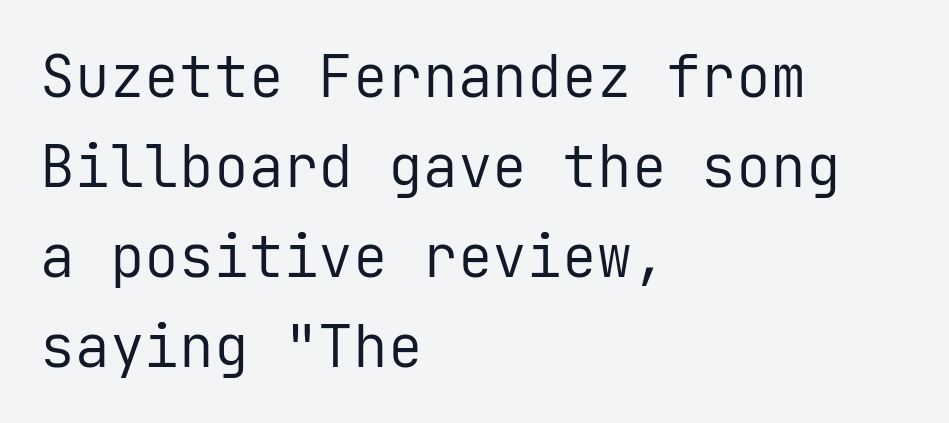
Glyph-to-glyph distance matches everyday printed text. The letters carry no serifs — their stems end cleanly without finishing strokes. The specimen omits any rule beneath the text block's lines. The cut favours lightness, reaching ordinary text weight at its darkest. It's the straight-up-and-down kind of type. The paragraph shown leans on its left margin.
